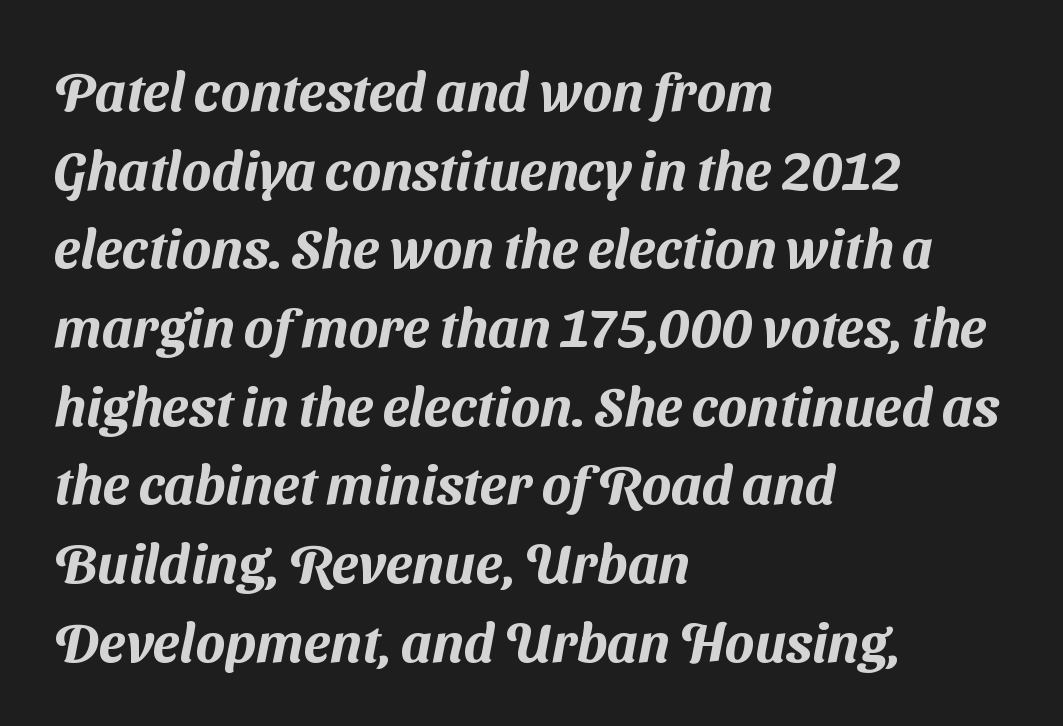
Look at the tracking — it's just the regular setting, nothing added. Type without underlining. Successive baselines arrive at the customary interval. A typesetter would call this proportional, since set widths differ per character. These lines are set flush left with a ragged right edge.
